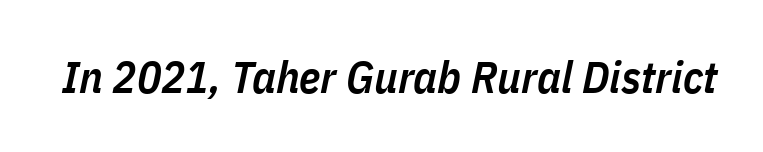
The gap between lines stays unmarked. The type is set solid horizontally, with unmodified tracking. These lines were composed using italics. The letters advance in unequal steps, a hallmark of proportional type. Its strokes are somewhat broadened, the hallmark of semibold type.
